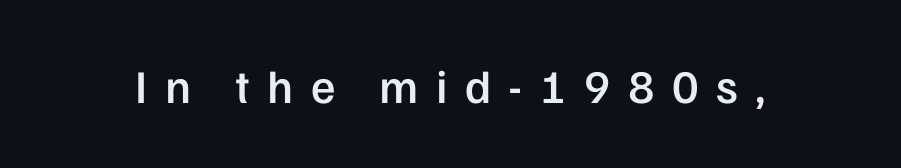
Classification — sans serif. Honestly, there is no underline to notice here at all. Words appear elongated and porous because spacing is wide. A typesetter would mark this as roman, not italic. A typesetter would call this proportional, since set widths differ per character. Is the type bold? Partly — it's a semibold, heavier than regular but not fully bold.
